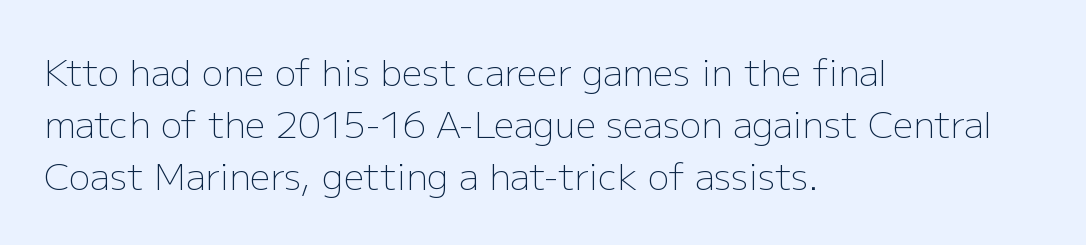
Compared with typical paragraphs, the rows here are spaced about the same. Think standard paragraph weight, or any step lighter than that. The rendering keeps characters at their native spacing. The paragraph shown leans on its left margin.
